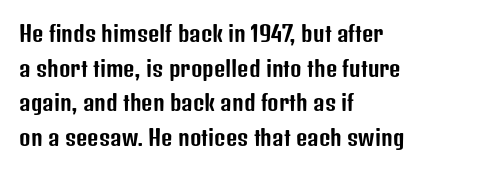
{"italic": "no", "underline": "no", "align": "left", "line_spacing": "normal", "line_spacing_ratio": 1.57, "letter_spacing": "normal", "letter_spacing_em": 0.0, "glyph_px": 22}
